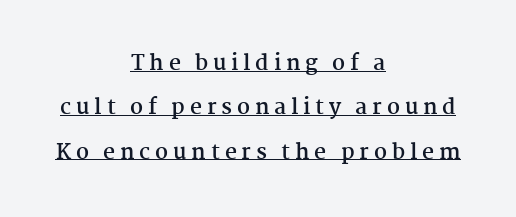
Descenders here cross a horizontal rule under the line. The lettering holds an erect, upright posture throughout. Honestly, the letter spacing is so wide it's the main thing you notice. The strokes are fattened all the way to bold. Each new line begins a long way beneath the previous one.
